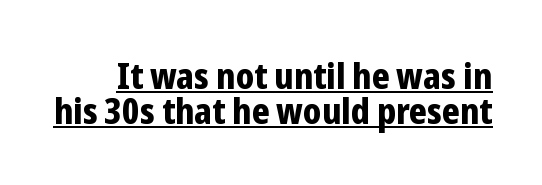
Q: Is the text bold? A: Yes.
Q: Is the text italic (slanted)? A: No, it is upright.
Q: Is the typeface a serif or a sans-serif typeface? A: Sans-serif.
Q: Is the text underlined? A: Yes.
Q: Is the spacing between letters normal or unusually wide? A: Normal.
Q: Is the spacing between lines tight, normal or loose? A: Tight.
Q: Width (condensed, normal, or wide)? A: Condensed.
Q: Stroke contrast? A: Low.
Q: x-height? A: Medium.
Q: Monospaced? A: No.
